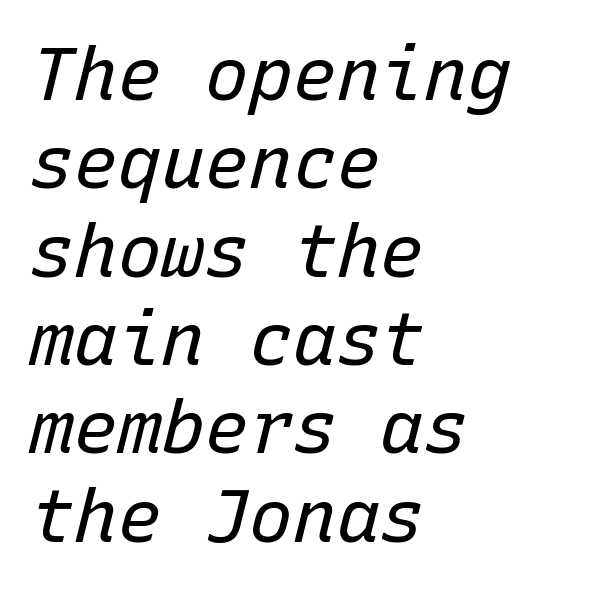
{"italic": "yes", "lean": "right", "slant_degrees": 15, "bold": "no", "weight": "regular", "width": "normal", "stroke_contrast": "low", "x_height": "medium", "monospaced": "yes", "underline": "no", "align": "left", "line_spacing_ratio": 1.21, "letter_spacing": "normal", "letter_spacing_em": 0.0, "glyph_px": 73}
